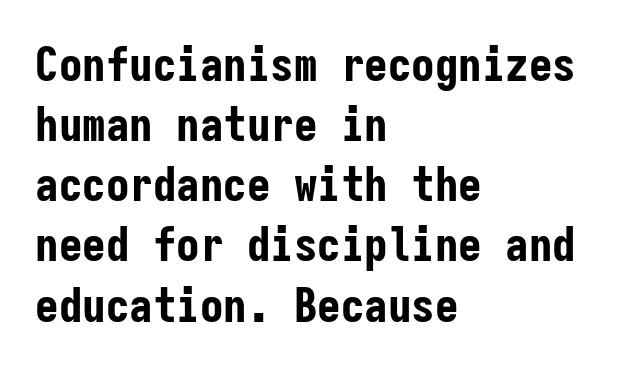
Q: Is the text bold? A: Yes.
Q: Is the text italic (slanted)? A: No, it is upright.
Q: Is the typeface a serif or a sans-serif typeface? A: Sans-serif.
Q: Is the text underlined? A: No.
Q: How is the paragraph aligned? A: Left-aligned.
Q: Is the spacing between letters normal or unusually wide? A: Normal.
Q: Is the spacing between lines tight, normal or loose? A: Normal.
Q: Width (condensed, normal, or wide)? A: Condensed.
Q: Stroke contrast? A: Low.
Q: x-height? A: Medium.
Q: Monospaced? A: Yes.
